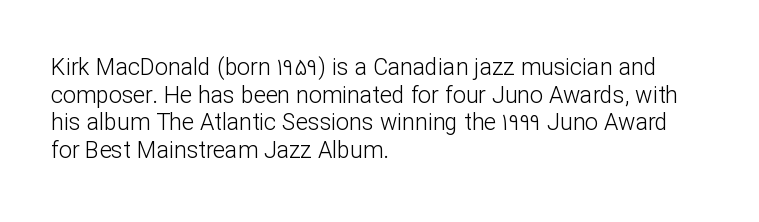
{"italic": "no", "bold": "no", "underline": "no", "align": "left", "line_spacing_ratio": 1.2, "letter_spacing": "normal", "letter_spacing_em": 0.0, "glyph_px": 23}
